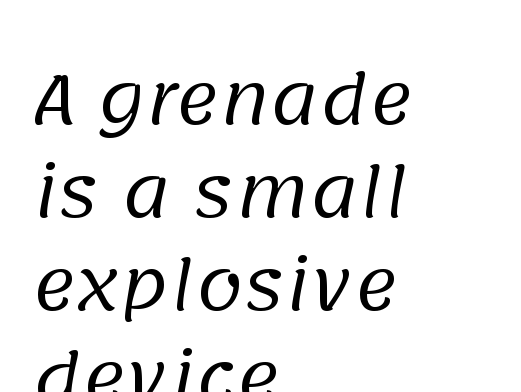
The image shows 67 px regular-weight sans-serif type; set left-aligned, normal line spacing (1.39x), normal letter spacing, not underlined; low stroke contrast and a large x-height.
